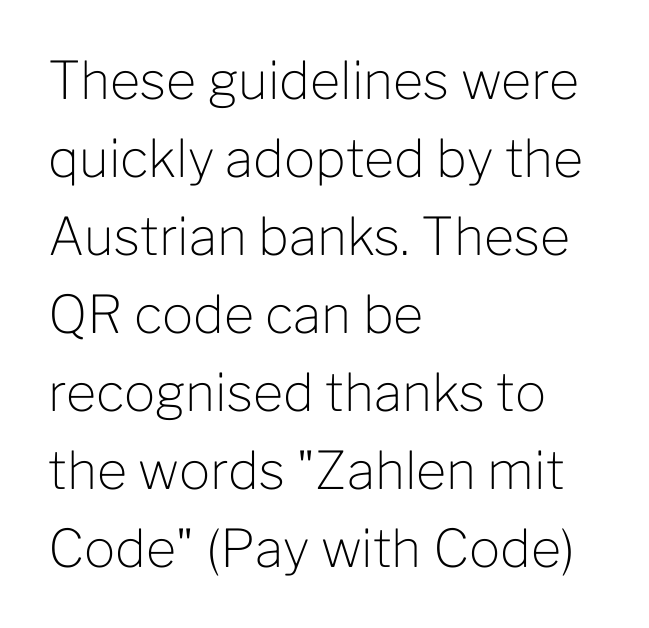
The image shows 52 px light sans-serif type, upright; set left-aligned, normal line spacing (1.5x), normal letter spacing, not underlined; low stroke contrast and a medium x-height.
